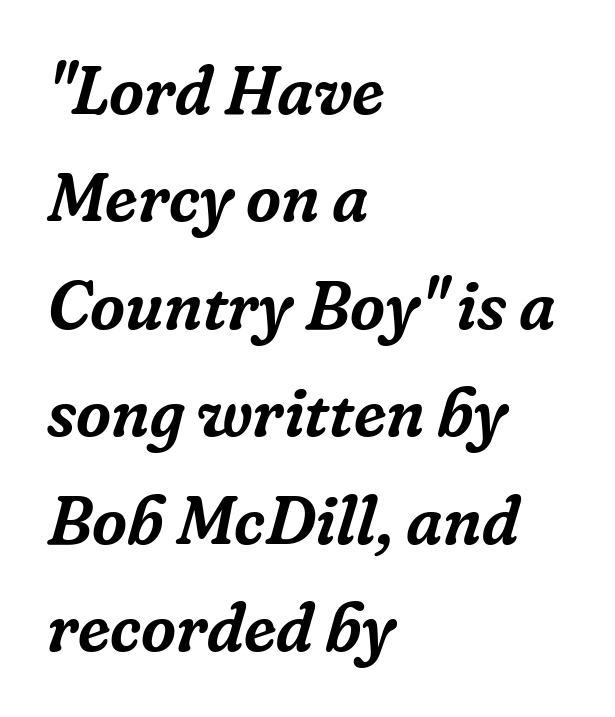
{"serif": "yes", "italic": "yes", "lean": "right", "slant_degrees": 16, "width": "normal", "stroke_contrast": "low", "x_height": "medium", "monospaced": "no", "underline": "no", "align": "left", "line_spacing": "normal", "line_spacing_ratio": 1.58, "letter_spacing": "normal", "letter_spacing_em": 0.0, "glyph_px": 68}
